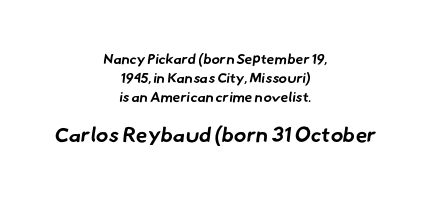
{"bold": "yes", "underline": "no", "align": "center", "line_spacing": "normal", "line_spacing_ratio": 1.35, "letter_spacing": "normal", "letter_spacing_em": 0.0, "larger_block": "second", "size_ratio": 1.5, "glyph_px": 21}
